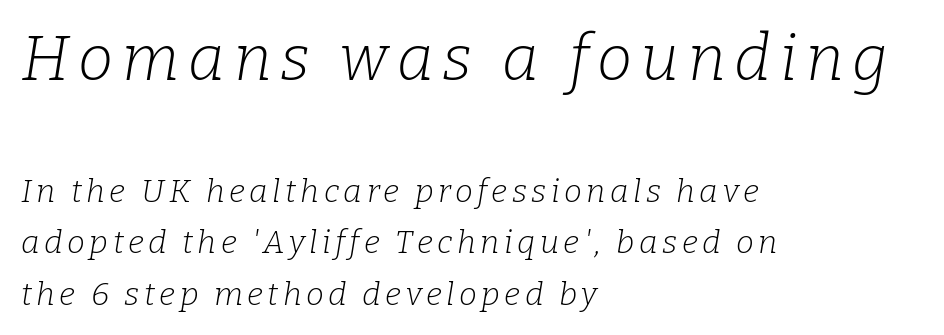
The space between consecutive lines is moderate. Layout note: lines flush left. Letters rest on an invisible, unmarked baseline. Ink coverage per letter is moderate at most. In this sample the first text group is rendered at the bigger scale. Looks like regular typesetting: each glyph gets only the width it needs.
